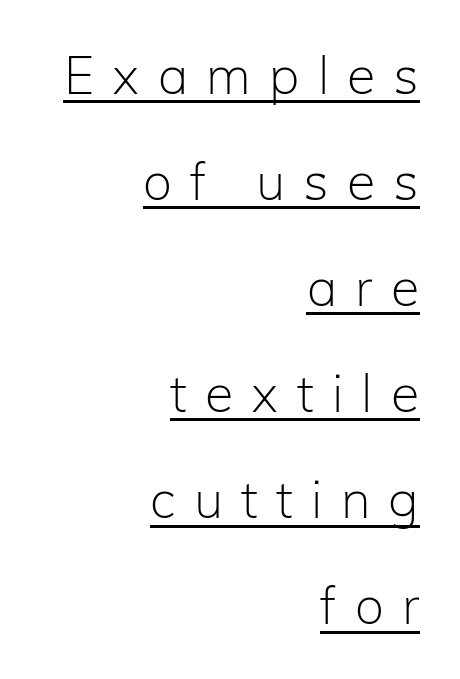
The image shows 52 px light sans-serif type, upright; set right-aligned, loose line spacing (2.04x), unusually wide letter spacing (+0.35 em), underlined; low stroke contrast and a medium x-height.
